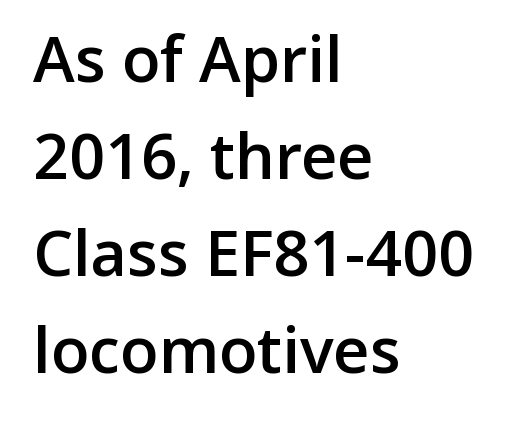
The image shows 63 px semibold sans-serif type, upright; set left-aligned, normal line spacing (1.54x), normal letter spacing, not underlined; low stroke contrast and a medium x-height.
